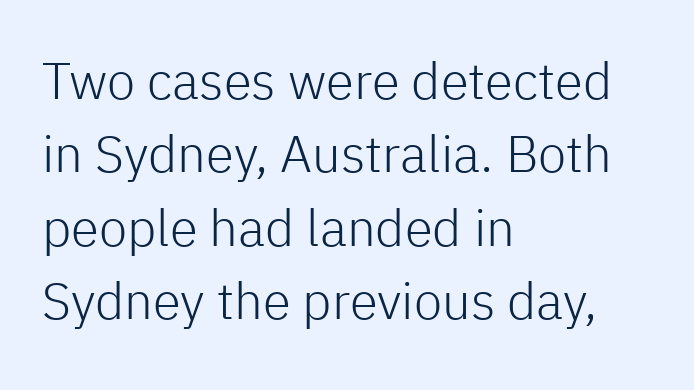
Q: Is the text bold? A: No.
Q: Is the text italic (slanted)? A: No, it is upright.
Q: Is the typeface a serif or a sans-serif typeface? A: Sans-serif.
Q: Is the text underlined? A: No.
Q: How is the paragraph aligned? A: Left-aligned.
Q: Is the spacing between letters normal or unusually wide? A: Normal.
Q: Is the spacing between lines tight, normal or loose? A: Normal.
Q: Width (condensed, normal, or wide)? A: Normal.
Q: Stroke contrast? A: Low.
Q: x-height? A: Medium.
Q: Monospaced? A: No.
